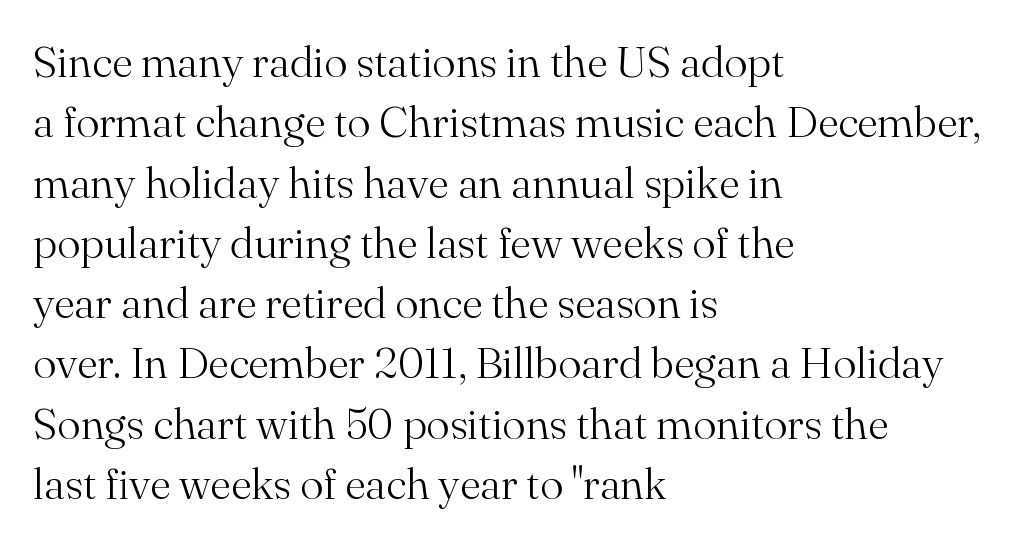
Q: Is the text bold? A: No.
Q: Is the text italic (slanted)? A: No, it is upright.
Q: Is the typeface a serif or a sans-serif typeface? A: Serif.
Q: Is the text underlined? A: No.
Q: How is the paragraph aligned? A: Left-aligned.
Q: Is the spacing between letters normal or unusually wide? A: Normal.
Q: Is the spacing between lines tight, normal or loose? A: Normal.
Q: Width (condensed, normal, or wide)? A: Normal.
Q: Stroke contrast? A: Medium.
Q: x-height? A: Small.
Q: Monospaced? A: No.
